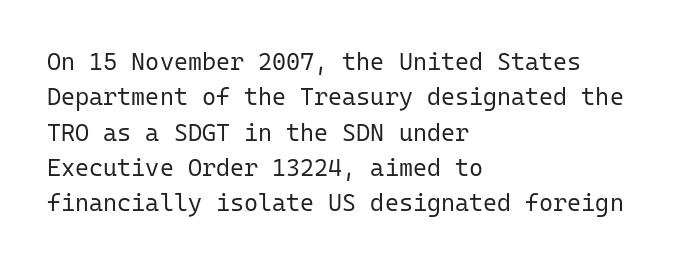
Tracking value appears to be zero — textbook default spacing. Posture: straight, roman, zero tilt. Leftover space on each line is placed entirely after the last word. This is not heavy type; no bold has been used.
